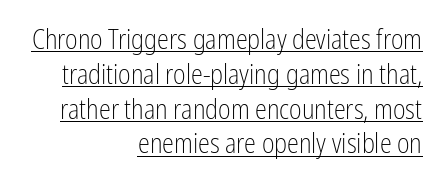
The image shows 27 px text type, upright; set right-aligned, normal line spacing (1.29x), normal letter spacing, underlined.
